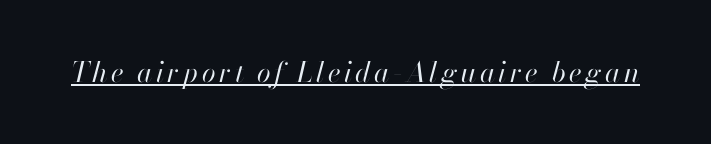
Q: Is the text bold? A: No.
Q: Is the text italic (slanted)? A: Yes, it leans right by about 13 degrees.
Q: Is the text underlined? A: Yes.
Q: Width (condensed, normal, or wide)? A: Normal.
Q: Stroke contrast? A: High.
Q: x-height? A: Small.
Q: Monospaced? A: No.
